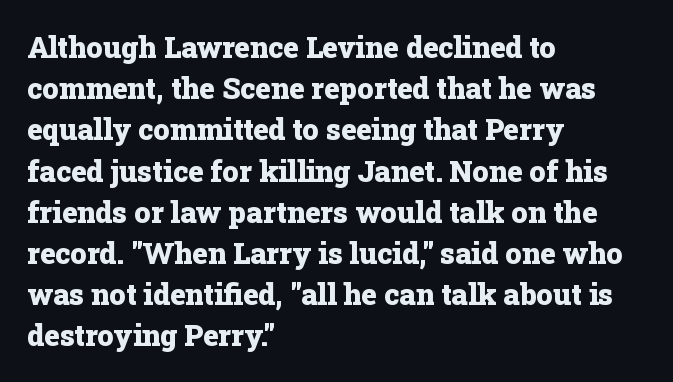
Q: Is the text bold? A: Yes.
Q: Is the text italic (slanted)? A: No, it is upright.
Q: Is the typeface a serif or a sans-serif typeface? A: Serif.
Q: Is the text underlined? A: No.
Q: How is the paragraph aligned? A: Left-aligned.
Q: Is the spacing between letters normal or unusually wide? A: Normal.
Q: Is the spacing between lines tight, normal or loose? A: Normal.
Q: Width (condensed, normal, or wide)? A: Normal.
Q: Stroke contrast? A: Low.
Q: x-height? A: Medium.
Q: Monospaced? A: No.
